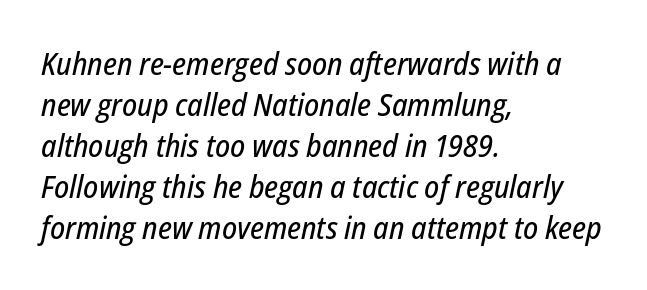
The image shows 31 px condensed type, italic (leaning right); set left-aligned, normal line spacing (1.32x), normal letter spacing, not underlined; low stroke contrast and a medium x-height.
